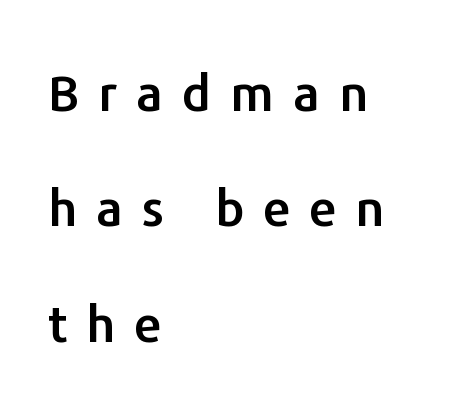
{"serif": "no", "italic": "no", "width": "normal", "stroke_contrast": "low", "x_height": "medium", "monospaced": "no", "underline": "no", "align": "left", "line_spacing": "loose", "line_spacing_ratio": 2.31, "letter_spacing": "wide", "letter_spacing_em": 0.38, "glyph_px": 50}
